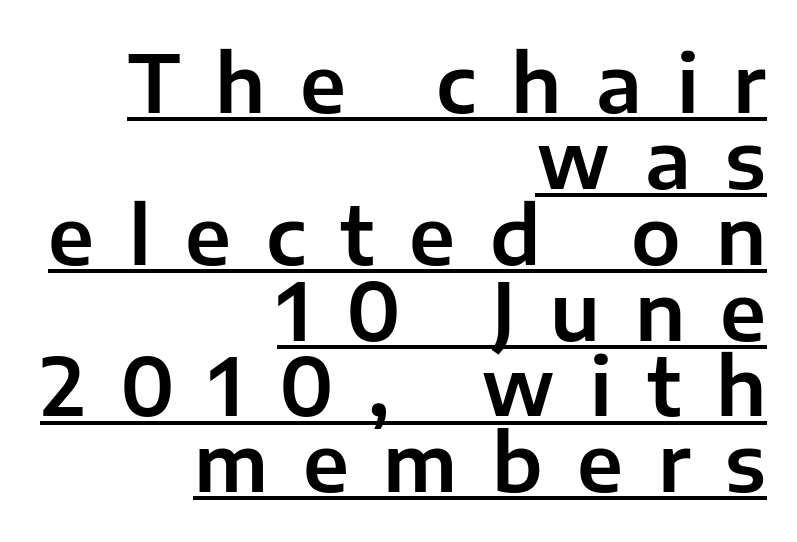
Q: Is the text italic (slanted)? A: No, it is upright.
Q: Is the typeface a serif or a sans-serif typeface? A: Sans-serif.
Q: Is the text underlined? A: Yes.
Q: How is the paragraph aligned? A: Right-aligned.
Q: Is the spacing between letters normal or unusually wide? A: Unusually wide.
Q: Is the spacing between lines tight, normal or loose? A: Tight.
Q: Width (condensed, normal, or wide)? A: Normal.
Q: Stroke contrast? A: Low.
Q: x-height? A: Medium.
Q: Monospaced? A: No.
